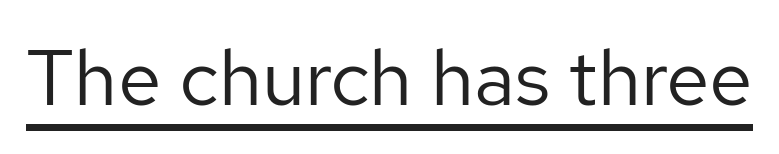
Posture: upright roman. Proportional: the letters do not fall into vertical columns. No chunkiness to these letters — they're not bold. This rendering employs a face without finishing strokes, i.e., a sans-serif. Is there an underline? Yes — a line sits under the letters.
